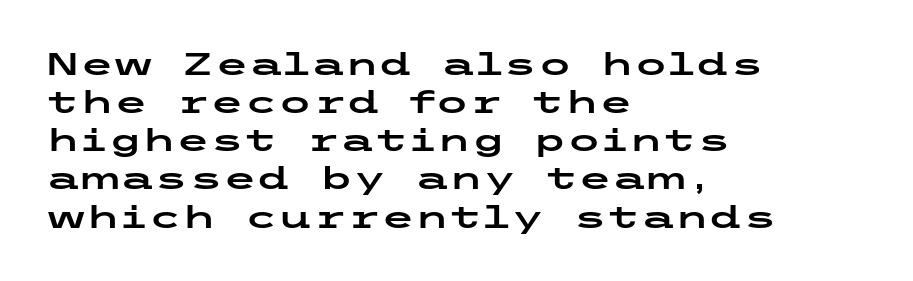
{"serif": "no", "italic": "no", "width": "wide", "stroke_contrast": "low", "x_height": "medium", "underline": "no", "align": "left", "line_spacing_ratio": 1.23, "letter_spacing": "normal", "letter_spacing_em": 0.0, "glyph_px": 31}
